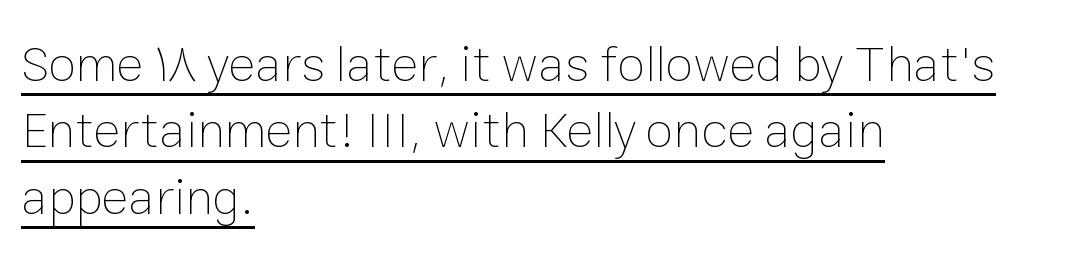
Q: Is the text bold? A: No.
Q: Is the text italic (slanted)? A: No, it is upright.
Q: Is the text underlined? A: Yes.
Q: How is the paragraph aligned? A: Left-aligned.
Q: Is the spacing between letters normal or unusually wide? A: Normal.
Q: Is the spacing between lines tight, normal or loose? A: Normal.
Q: Width (condensed, normal, or wide)? A: Normal.
Q: Stroke contrast? A: Low.
Q: x-height? A: Medium.
Q: Monospaced? A: No.
